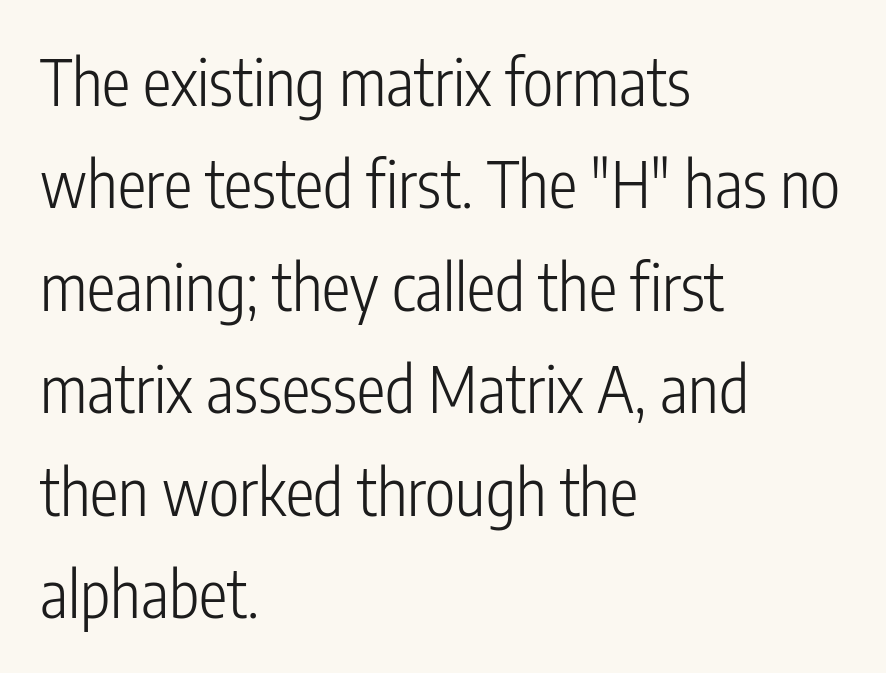
The image shows 64 px light, condensed sans-serif type, upright; set left-aligned, normal line spacing (1.6x), normal letter spacing, not underlined; low stroke contrast and a medium x-height.
